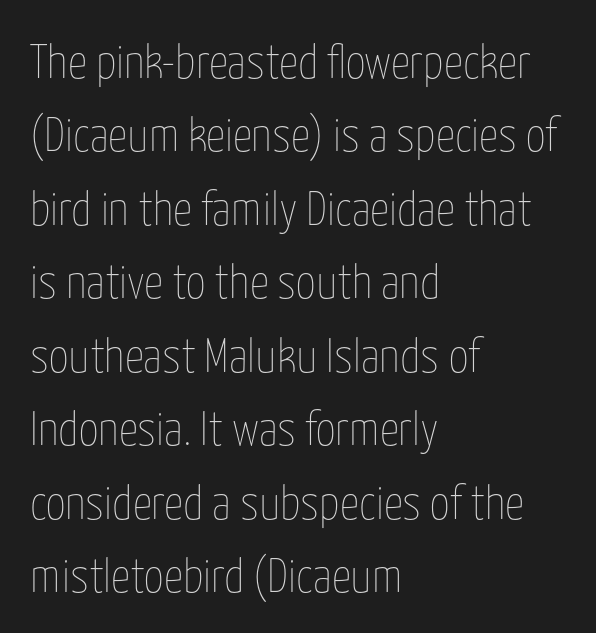
The image shows 48 px thin, condensed type, upright; set left-aligned, normal line spacing (1.53x), normal letter spacing, not underlined; low stroke contrast and a medium x-height.
